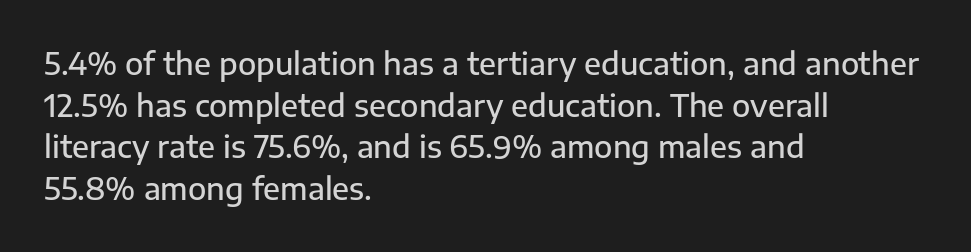
{"serif": "no", "italic": "no", "bold": "semi", "weight": "semibold", "width": "normal", "stroke_contrast": "low", "x_height": "medium", "monospaced": "no", "underline": "no", "align": "left", "line_spacing": "normal", "line_spacing_ratio": 1.39, "letter_spacing": "normal", "letter_spacing_em": 0.0, "glyph_px": 30}
